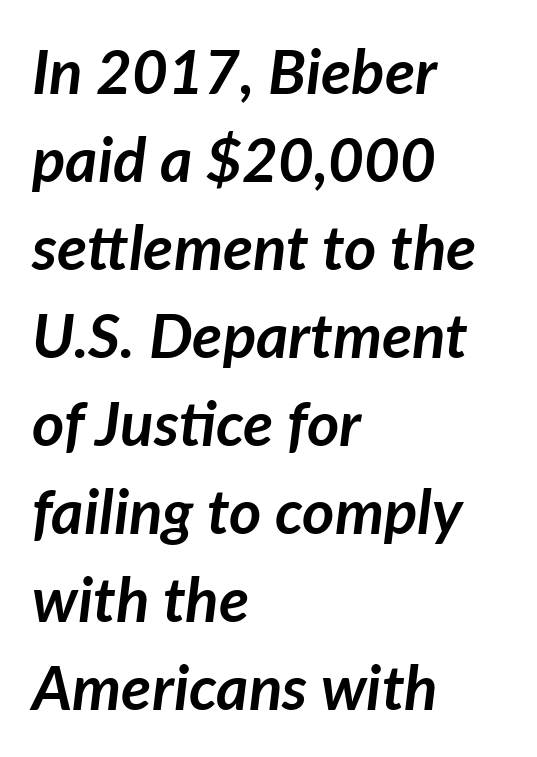
Q: Is the text bold? A: Yes.
Q: Is the text italic (slanted)? A: Yes, it leans right by about 7 degrees.
Q: Is the text underlined? A: No.
Q: How is the paragraph aligned? A: Left-aligned.
Q: Is the spacing between letters normal or unusually wide? A: Normal.
Q: Is the spacing between lines tight, normal or loose? A: Normal.
Q: Width (condensed, normal, or wide)? A: Normal.
Q: Stroke contrast? A: Low.
Q: x-height? A: Medium.
Q: Monospaced? A: No.
